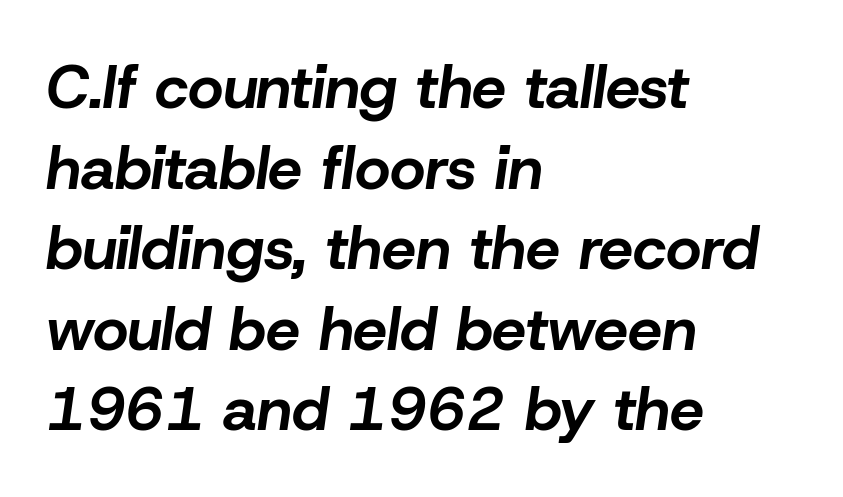
Q: Is the text bold? A: Yes.
Q: Is the text italic (slanted)? A: Yes, it leans right by about 8 degrees.
Q: Is the text underlined? A: No.
Q: How is the paragraph aligned? A: Left-aligned.
Q: Is the spacing between letters normal or unusually wide? A: Normal.
Q: Is the spacing between lines tight, normal or loose? A: Normal.
Q: Width (condensed, normal, or wide)? A: Normal.
Q: Stroke contrast? A: Low.
Q: x-height? A: Medium.
Q: Monospaced? A: No.
